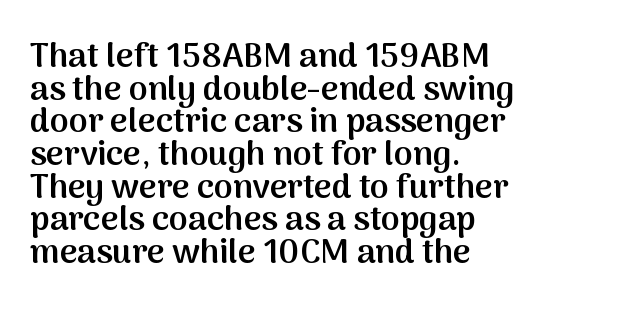
Q: Is the text bold? A: Semi-bold.
Q: Is the text italic (slanted)? A: No, it is upright.
Q: Is the typeface a serif or a sans-serif typeface? A: Sans-serif.
Q: Is the text underlined? A: No.
Q: How is the paragraph aligned? A: Left-aligned.
Q: Is the spacing between letters normal or unusually wide? A: Normal.
Q: Is the spacing between lines tight, normal or loose? A: Tight.
Q: Width (condensed, normal, or wide)? A: Normal.
Q: Stroke contrast? A: Medium.
Q: x-height? A: Medium.
Q: Monospaced? A: No.
